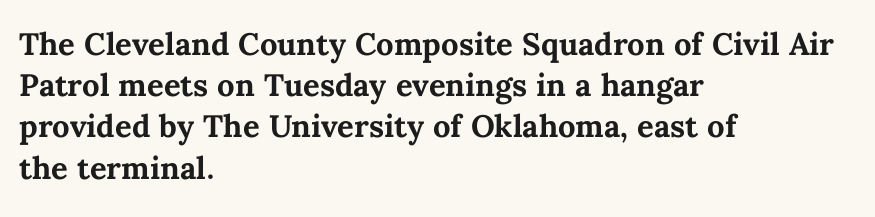
Q: Is the text bold? A: Yes.
Q: Is the text italic (slanted)? A: No, it is upright.
Q: Is the text underlined? A: No.
Q: How is the paragraph aligned? A: Left-aligned.
Q: Is the spacing between letters normal or unusually wide? A: Normal.
Q: Is the spacing between lines tight, normal or loose? A: Normal.
Q: Width (condensed, normal, or wide)? A: Normal.
Q: Stroke contrast? A: Medium.
Q: x-height? A: Medium.
Q: Monospaced? A: No.
